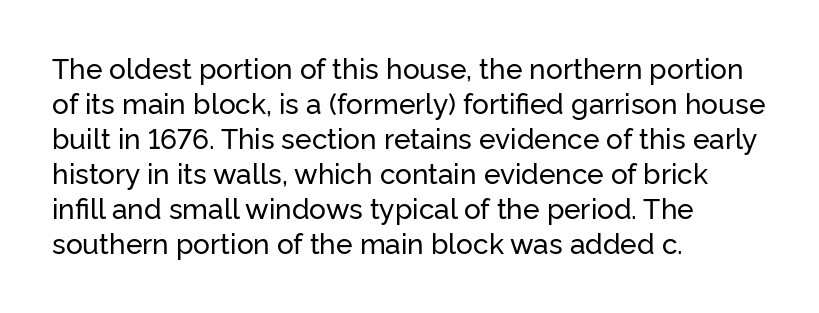
The image shows 28 px sans-serif type, upright; set left-aligned, normal line spacing (1.25x), normal letter spacing, not underlined; low stroke contrast and a medium x-height.
